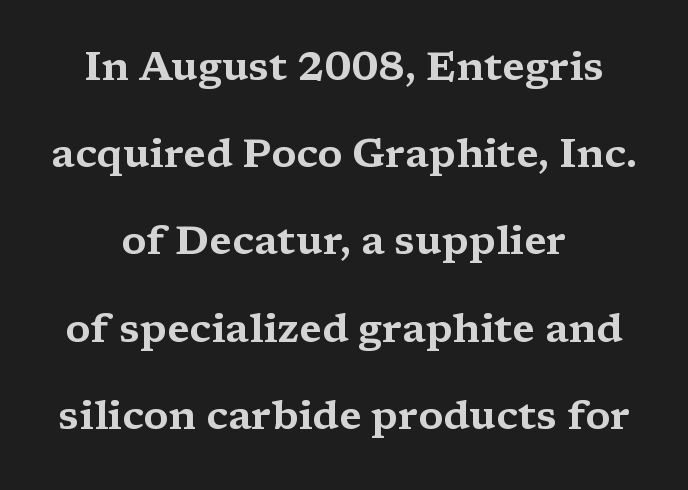
{"serif": "yes", "italic": "no", "width": "wide", "stroke_contrast": "medium", "x_height": "medium", "monospaced": "no", "underline": "no", "align": "center", "line_spacing": "loose", "line_spacing_ratio": 2.18, "letter_spacing": "normal", "letter_spacing_em": 0.0, "glyph_px": 40}
